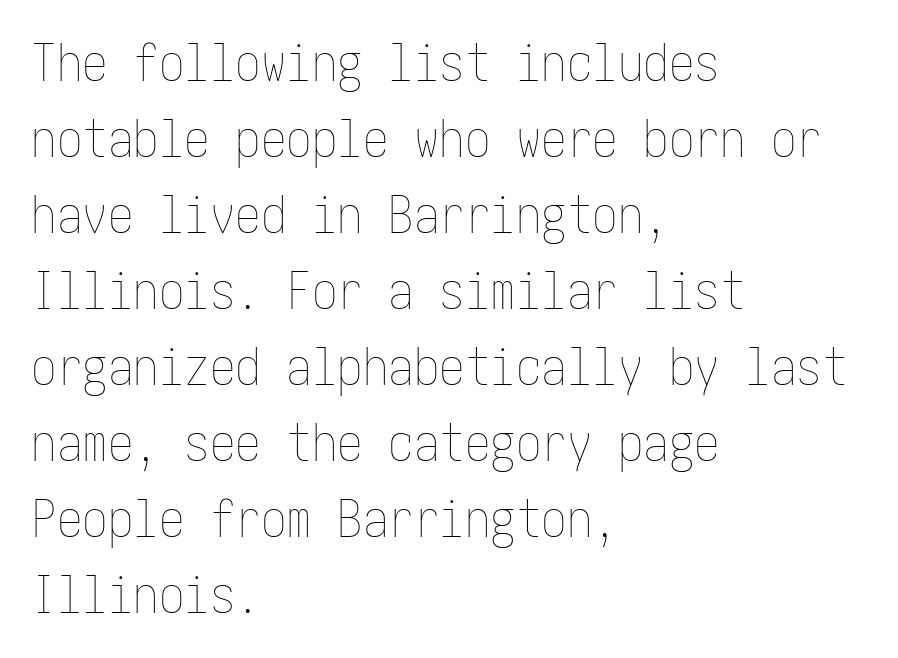
{"italic": "no", "bold": "no", "weight": "thin", "width": "condensed", "stroke_contrast": "low", "x_height": "medium", "underline": "no", "align": "left", "line_spacing": "normal", "line_spacing_ratio": 1.49, "letter_spacing": "normal", "letter_spacing_em": 0.0, "glyph_px": 51}
